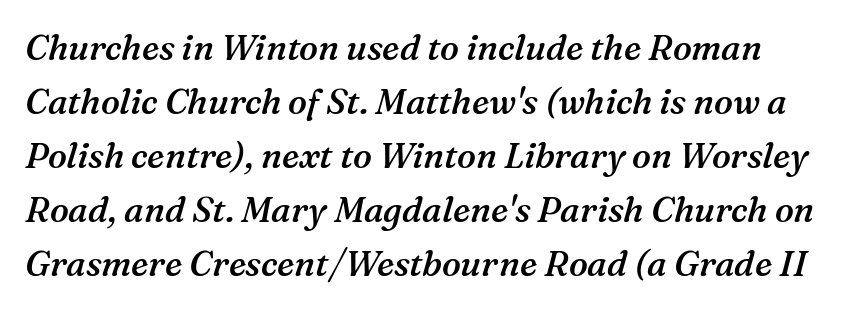
Does the type have serifs? Yes, each stem ends in a small foot. This sample has the flowing, uneven cadence of proportional lettering. In terms of letterspacing, this is plain default setting. Words float on clear page, feet unadorned.
